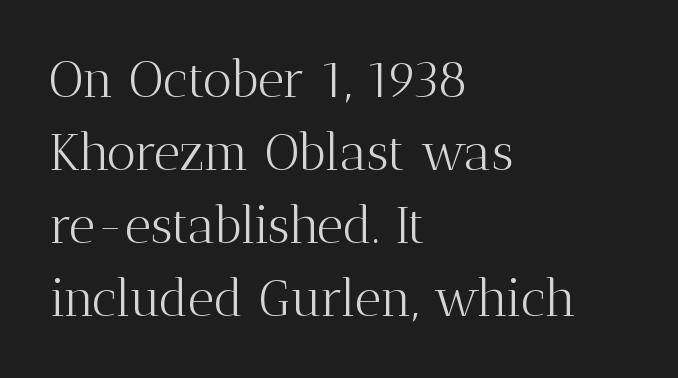
The image shows 51 px light serif type, upright; set left-aligned, normal line spacing (1.43x), normal letter spacing, not underlined; medium stroke contrast and a medium x-height.
